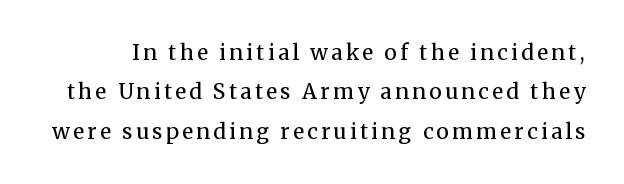
Q: Is the text bold? A: No.
Q: Is the text italic (slanted)? A: No, it is upright.
Q: Is the text underlined? A: No.
